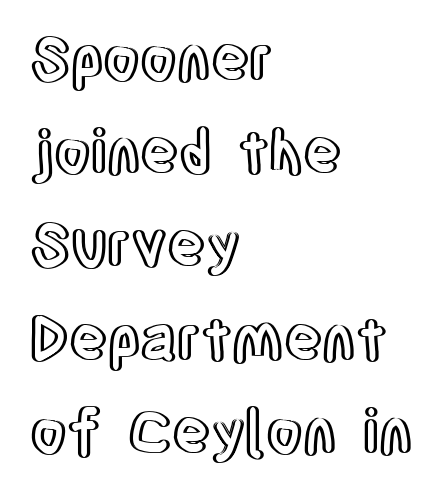
The image shows 59 px condensed type, upright; set left-aligned, normal line spacing (1.58x), normal letter spacing, not underlined; a large x-height.
